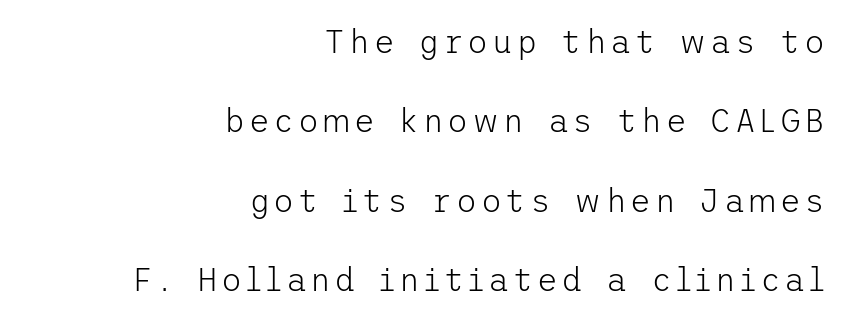
The passage shown is not underscored anywhere. These lines stack with their right ends in a neat column. In terms of leading, this rendering errs on the spacious side. No letter is thick-stroked: the sample isn't bold. Italic? Not at all — the glyphs are vertical. Note: no serifs on the glyphs.
